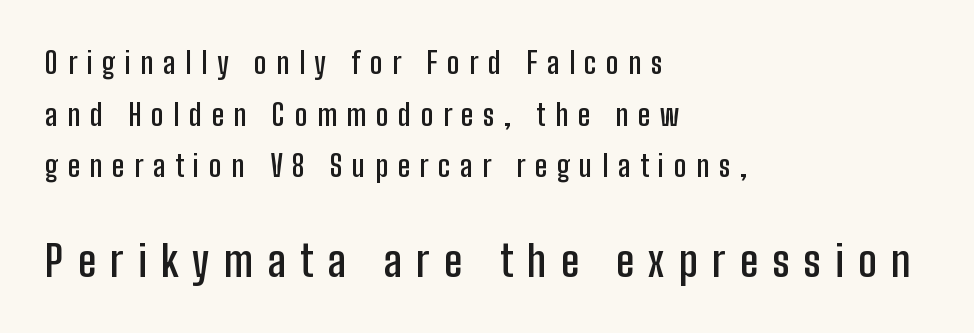
The image shows 43 px semibold, condensed sans-serif type, upright; set left-aligned, line spacing 1.78x, unusually wide letter spacing (+0.33 em), not underlined; the second (bottom) block is 1.48x larger; low stroke contrast and a medium x-height.
